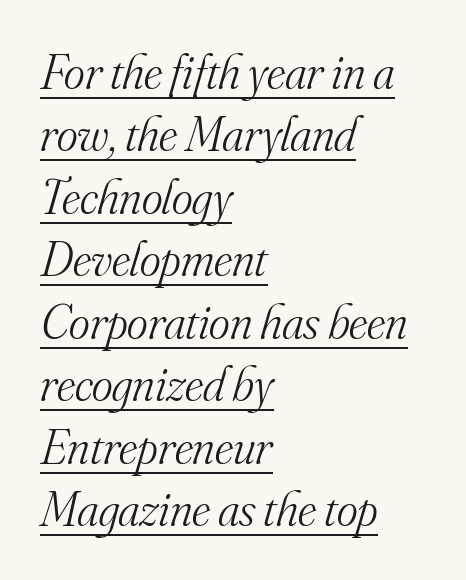
The image shows 50 px light serif type, italic (leaning right); set left-aligned, normal line spacing (1.25x), normal letter spacing, underlined; medium stroke contrast and a small x-height.
